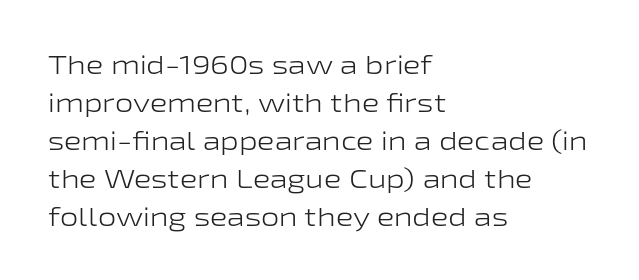
Q: Is the text bold? A: No.
Q: Is the text italic (slanted)? A: No, it is upright.
Q: Is the text underlined? A: No.
Q: How is the paragraph aligned? A: Left-aligned.
Q: Is the spacing between letters normal or unusually wide? A: Normal.
Q: Is the spacing between lines tight, normal or loose? A: Normal.
